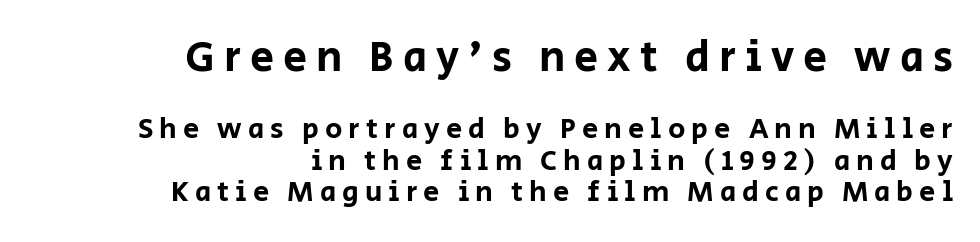
A typesetter would call this proportional, since set widths differ per character. Classification — sans serif. Reading down the block, your eye finds every line finishing at a fixed right position. This sample trades vertical openness for compactness between lines.
